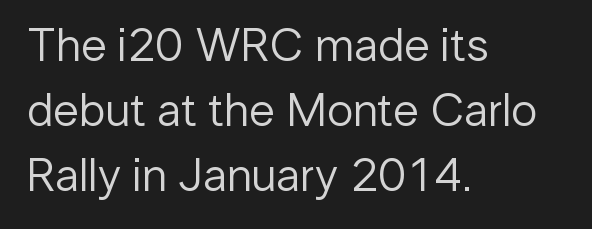
Letterform terminals end flat and unadorned throughout the passage. You could call the tracking neutral — neither tight nor loose. Words float on clear page, feet unadorned. The lines in this sample share a left origin and differ only in where they stop. Unbolded letterforms with no extra heft.
